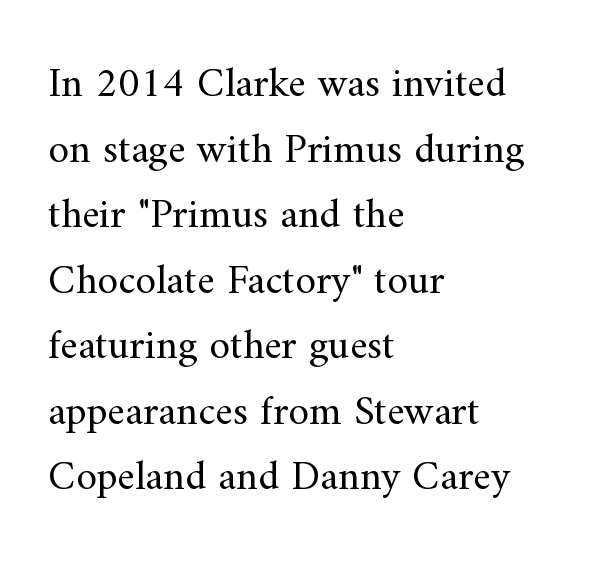
{"serif": "yes", "italic": "no", "bold": "no", "weight": "regular", "width": "normal", "stroke_contrast": "medium", "x_height": "small", "monospaced": "no", "underline": "no", "align": "left", "line_spacing": "normal", "line_spacing_ratio": 1.56, "letter_spacing": "normal", "letter_spacing_em": 0.0, "glyph_px": 42}
